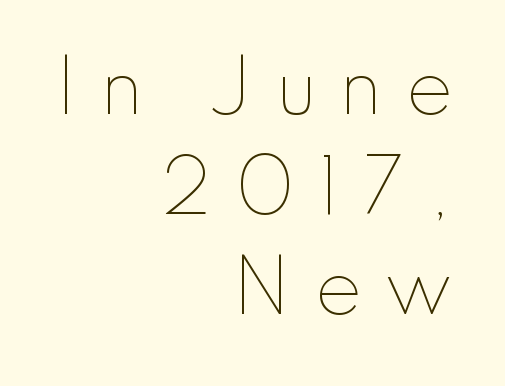
Italic? Not at all — the glyphs are vertical. How are the letters spaced? Widely, with obvious added tracking. Looks like regular typesetting: each glyph gets only the width it needs. Compared with a flush-left layout, this one pins lines to the opposite, right side. Is this a heavy cut? Hardly; it is regular or lighter.
